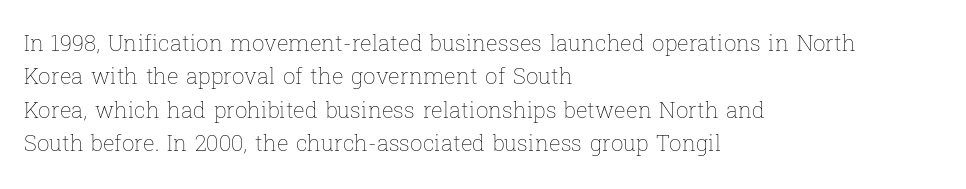
The image shows 22 px text type, upright; set left-aligned, normal line spacing (1.52x), normal letter spacing, not underlined.
